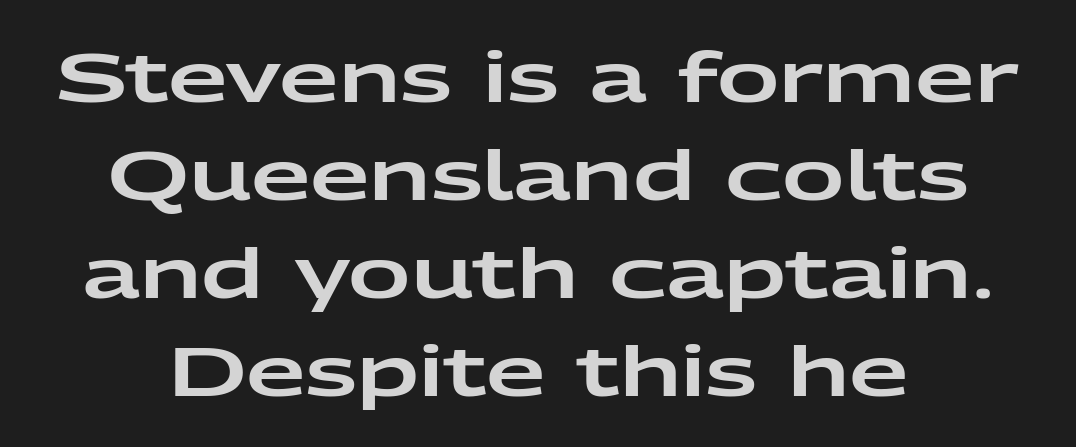
{"serif": "no", "italic": "no", "width": "wide", "stroke_contrast": "low", "x_height": "medium", "monospaced": "no", "underline": "no", "align": "center", "line_spacing": "normal", "line_spacing_ratio": 1.42, "letter_spacing": "normal", "letter_spacing_em": 0.0, "glyph_px": 69}
